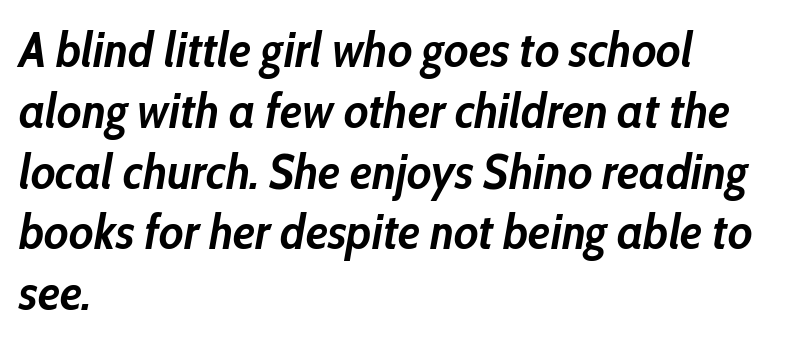
{"italic": "yes", "lean": "right", "slant_degrees": 10, "bold": "yes", "weight": "semibold", "width": "condensed", "stroke_contrast": "low", "x_height": "medium", "monospaced": "no", "underline": "no", "align": "left", "line_spacing_ratio": 1.24, "letter_spacing": "normal", "letter_spacing_em": 0.0, "glyph_px": 49}
